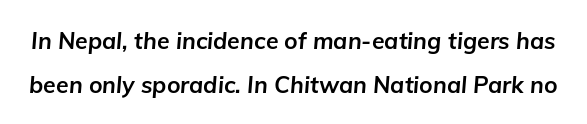
Q: Is the text bold? A: Yes.
Q: Is the text italic (slanted)? A: Yes, it leans right by about 5 degrees.
Q: Is the text underlined? A: No.
Q: Is the spacing between letters normal or unusually wide? A: Normal.
Q: Is the spacing between lines tight, normal or loose? A: Loose.
